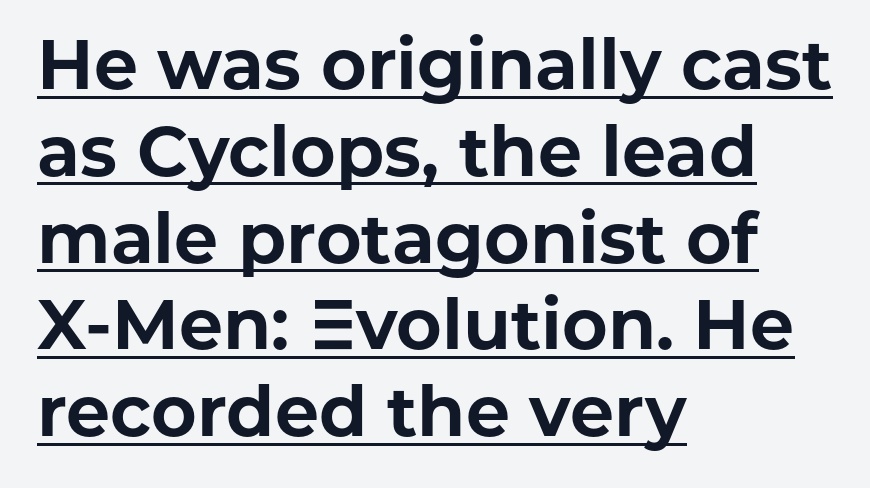
The image shows 70 px bold sans-serif type, upright; set left-aligned, line spacing 1.24x, normal letter spacing, underlined; low stroke contrast and a medium x-height.
